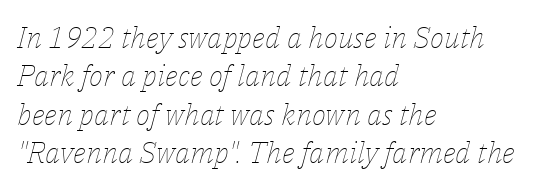
Q: Is the text bold? A: No.
Q: Is the text italic (slanted)? A: Yes, it leans right by about 14 degrees.
Q: Is the text underlined? A: No.
Q: How is the paragraph aligned? A: Left-aligned.
Q: Is the spacing between letters normal or unusually wide? A: Normal.
Q: Is the spacing between lines tight, normal or loose? A: Normal.
Q: Width (condensed, normal, or wide)? A: Normal.
Q: Stroke contrast? A: Low.
Q: x-height? A: Medium.
Q: Monospaced? A: No.
